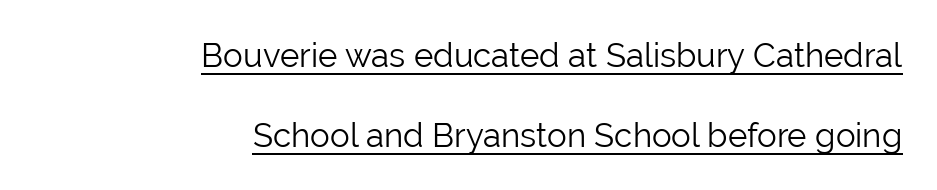
Q: Is the text bold? A: No.
Q: Is the text italic (slanted)? A: No, it is upright.
Q: Is the typeface a serif or a sans-serif typeface? A: Sans-serif.
Q: Is the text underlined? A: Yes.
Q: How is the paragraph aligned? A: Right-aligned.
Q: Is the spacing between letters normal or unusually wide? A: Normal.
Q: Is the spacing between lines tight, normal or loose? A: Loose.
Q: Width (condensed, normal, or wide)? A: Normal.
Q: Stroke contrast? A: Low.
Q: x-height? A: Medium.
Q: Monospaced? A: No.
